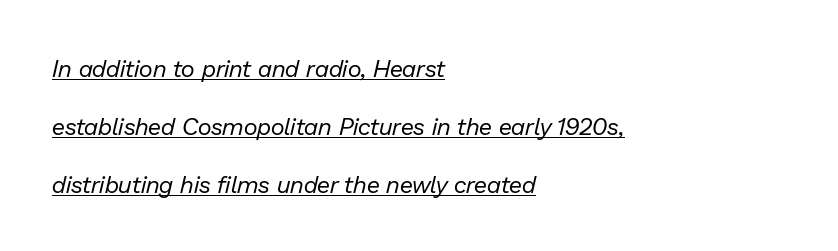
Q: Is the text bold? A: No.
Q: Is the text italic (slanted)? A: Yes, it leans right by about 13 degrees.
Q: Is the text underlined? A: Yes.
Q: How is the paragraph aligned? A: Left-aligned.
Q: Is the spacing between letters normal or unusually wide? A: Normal.
Q: Is the spacing between lines tight, normal or loose? A: Loose.
